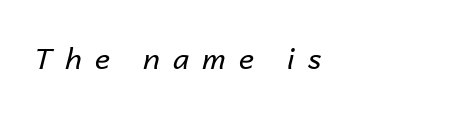
The image shows 29 px regular-weight type, italic (leaning right); set left-aligned, unusually wide letter spacing (+0.45 em), not underlined; low stroke contrast and a medium x-height.
